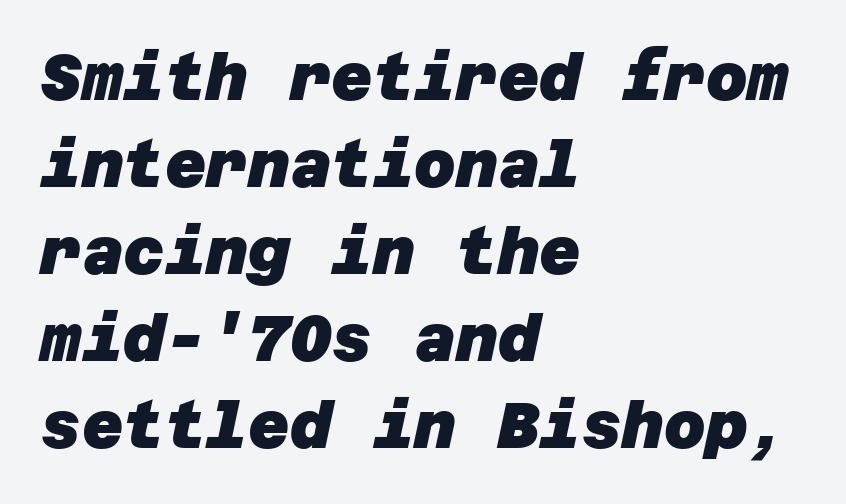
The image shows 64 px heavy sans-serif type; set left-aligned, normal line spacing (1.36x), normal letter spacing, not underlined; low stroke contrast and a large x-height.
